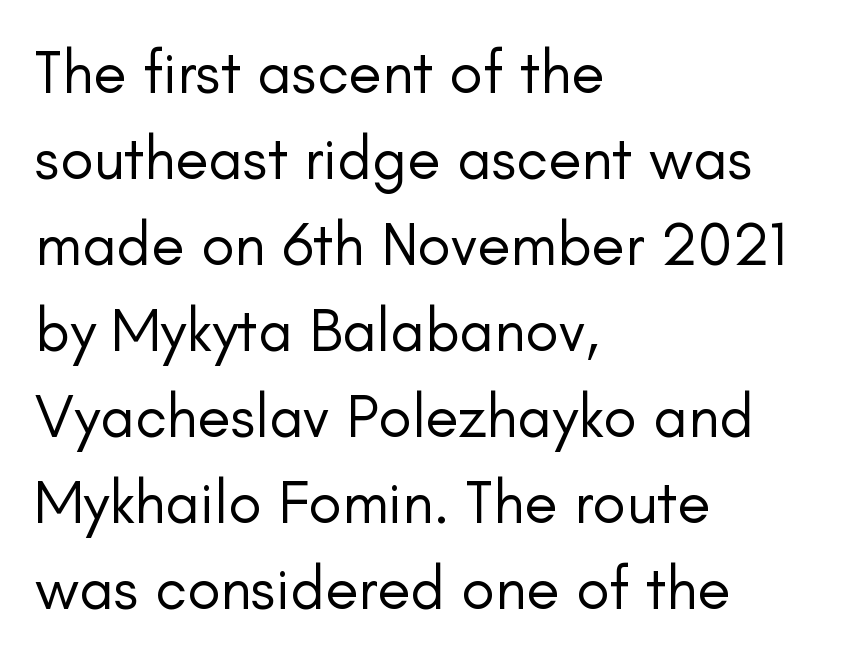
{"serif": "no", "italic": "no", "bold": "no", "weight": "regular", "width": "normal", "stroke_contrast": "low", "x_height": "small", "monospaced": "no", "underline": "no", "align": "left", "line_spacing": "normal", "line_spacing_ratio": 1.41, "letter_spacing": "normal", "letter_spacing_em": 0.0, "glyph_px": 61}
